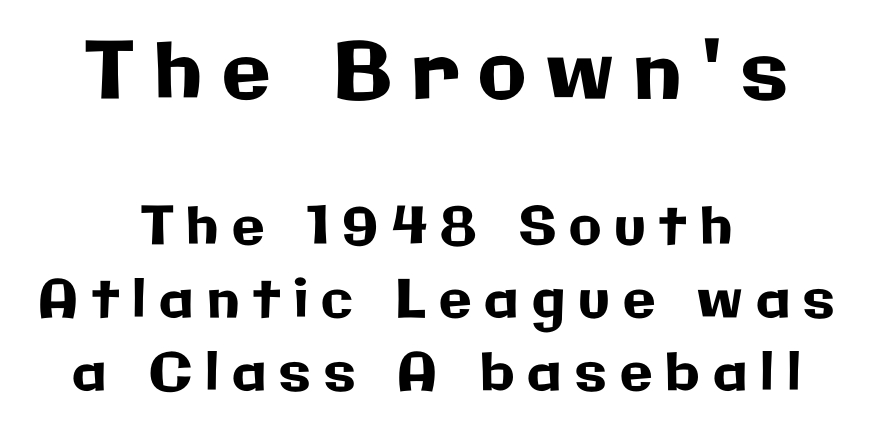
Q: Is the text italic (slanted)? A: No, it is upright.
Q: Is the typeface a serif or a sans-serif typeface? A: Sans-serif.
Q: Is the text underlined? A: No.
Q: How is the paragraph aligned? A: Centered.
Q: Is the spacing between letters normal or unusually wide? A: Unusually wide.
Q: Is the spacing between lines tight, normal or loose? A: Normal.
Q: Which block of text is set in a larger size, the first (top) or the second (bottom)? A: The first (top) one.
Q: Width (condensed, normal, or wide)? A: Normal.
Q: Stroke contrast? A: Low.
Q: x-height? A: Medium.
Q: Monospaced? A: No.
